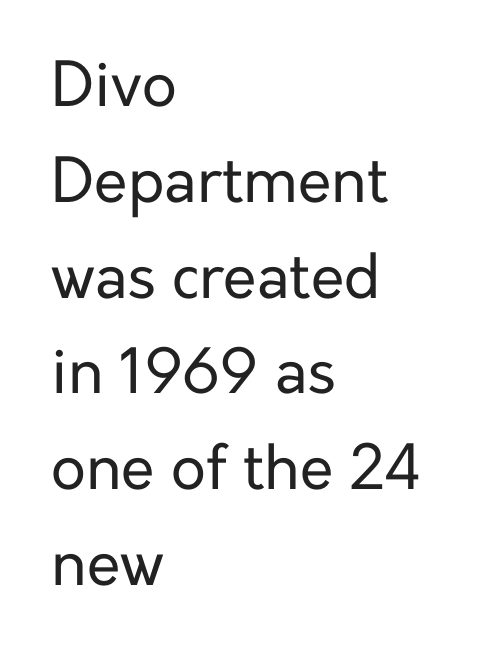
Q: Is the text bold? A: No.
Q: Is the text italic (slanted)? A: No, it is upright.
Q: Is the typeface a serif or a sans-serif typeface? A: Sans-serif.
Q: Is the text underlined? A: No.
Q: How is the paragraph aligned? A: Left-aligned.
Q: Is the spacing between letters normal or unusually wide? A: Normal.
Q: Is the spacing between lines tight, normal or loose? A: Normal.
Q: Width (condensed, normal, or wide)? A: Normal.
Q: Stroke contrast? A: Low.
Q: x-height? A: Medium.
Q: Monospaced? A: No.
